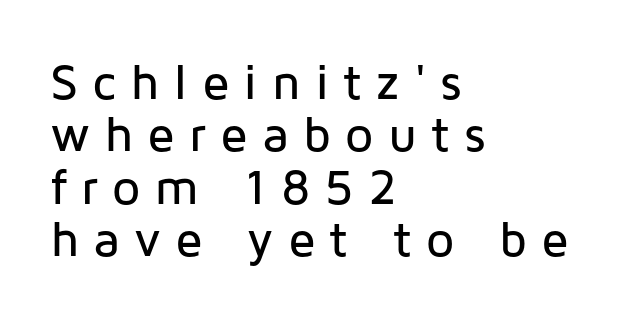
Q: Is the text italic (slanted)? A: No, it is upright.
Q: Is the typeface a serif or a sans-serif typeface? A: Sans-serif.
Q: Is the text underlined? A: No.
Q: How is the paragraph aligned? A: Left-aligned.
Q: Is the spacing between letters normal or unusually wide? A: Unusually wide.
Q: Is the spacing between lines tight, normal or loose? A: Tight.
Q: Width (condensed, normal, or wide)? A: Normal.
Q: Stroke contrast? A: Low.
Q: x-height? A: Medium.
Q: Monospaced? A: No.
